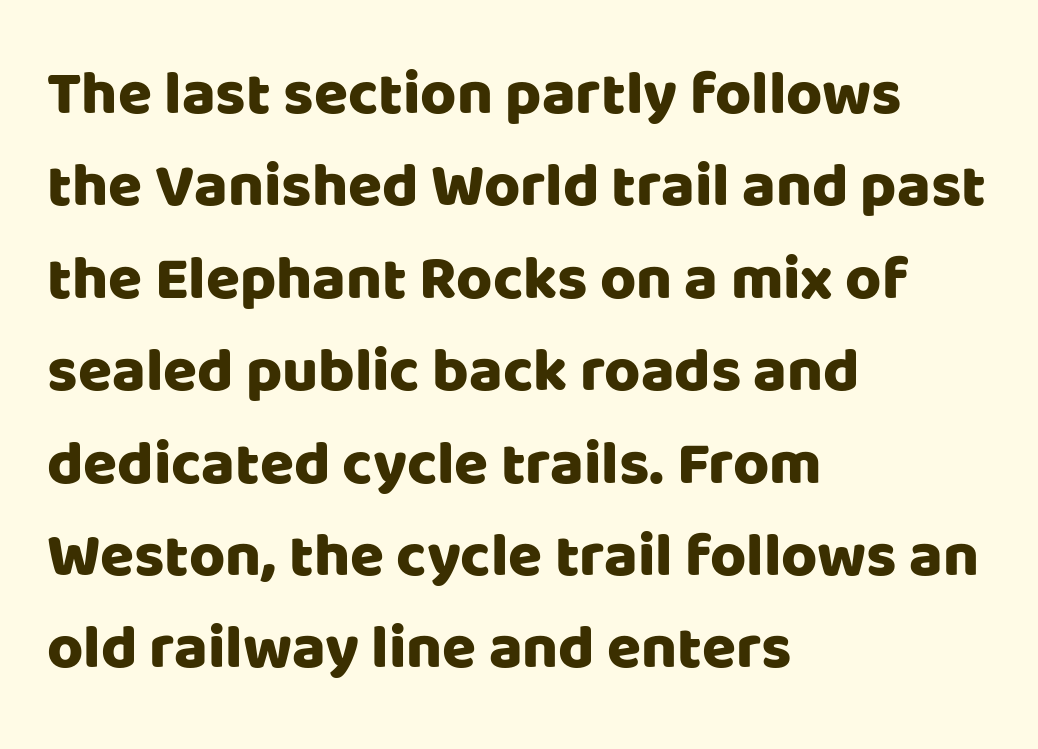
{"serif": "no", "italic": "no", "width": "normal", "stroke_contrast": "low", "x_height": "large", "monospaced": "no", "underline": "no", "align": "left", "line_spacing": "normal", "line_spacing_ratio": 1.49, "letter_spacing": "normal", "letter_spacing_em": 0.0, "glyph_px": 62}
